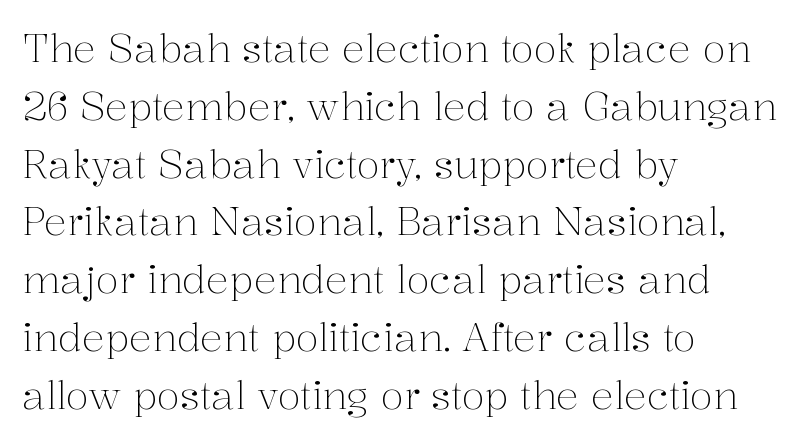
The image shows 38 px light serif type, upright; set left-aligned, normal line spacing (1.52x), normal letter spacing, not underlined; medium stroke contrast and a medium x-height.
